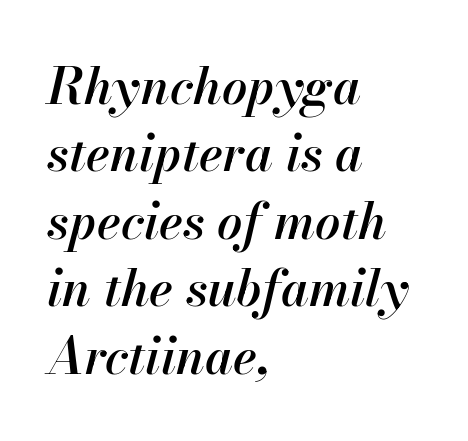
The image shows 50 px semibold type, italic (leaning right); set left-aligned, normal line spacing (1.35x), normal letter spacing, not underlined; high stroke contrast and a small x-height.
